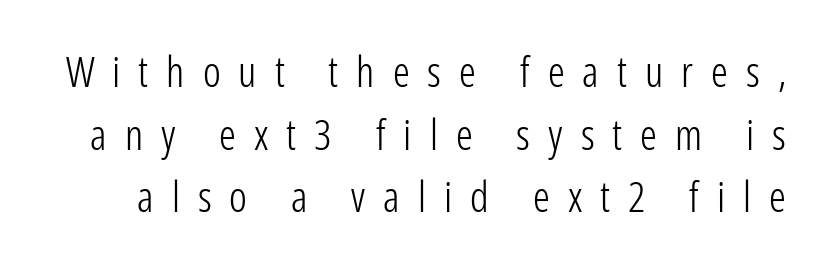
Q: Is the text bold? A: No.
Q: Is the text italic (slanted)? A: No, it is upright.
Q: Is the typeface a serif or a sans-serif typeface? A: Sans-serif.
Q: Is the text underlined? A: No.
Q: Is the spacing between letters normal or unusually wide? A: Unusually wide.
Q: Is the spacing between lines tight, normal or loose? A: Normal.
Q: Width (condensed, normal, or wide)? A: Condensed.
Q: Stroke contrast? A: Low.
Q: x-height? A: Medium.
Q: Monospaced? A: No.
